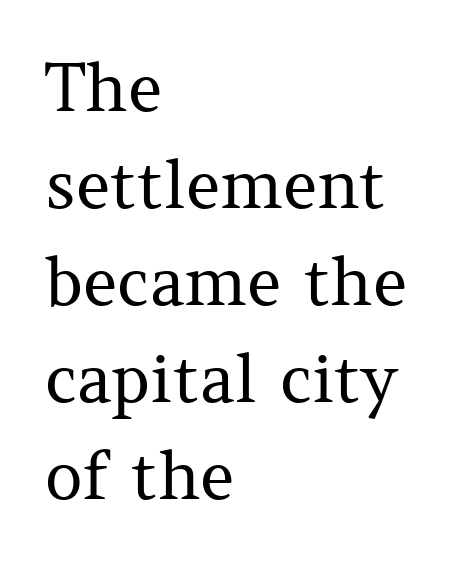
Q: Is the text bold? A: No.
Q: Is the text italic (slanted)? A: No, it is upright.
Q: Is the typeface a serif or a sans-serif typeface? A: Serif.
Q: Is the text underlined? A: No.
Q: How is the paragraph aligned? A: Left-aligned.
Q: Is the spacing between letters normal or unusually wide? A: Normal.
Q: Is the spacing between lines tight, normal or loose? A: Normal.
Q: Width (condensed, normal, or wide)? A: Normal.
Q: Stroke contrast? A: Medium.
Q: x-height? A: Medium.
Q: Monospaced? A: No.
